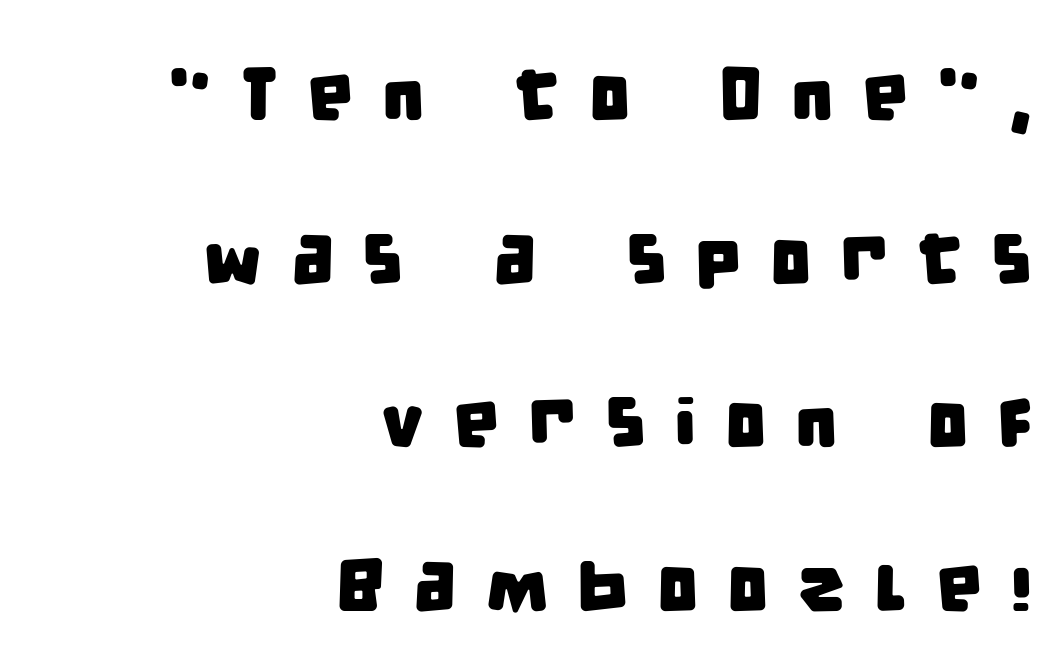
The image shows 74 px condensed sans-serif type; set right-aligned, loose line spacing (2.21x), unusually wide letter spacing (+0.38 em), not underlined; low stroke contrast and a large x-height.
